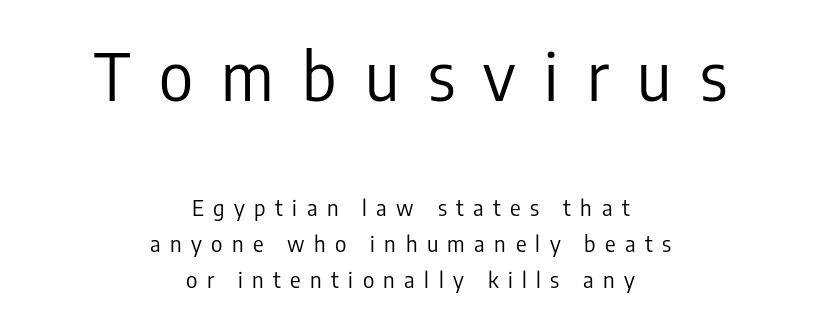
{"serif": "no", "italic": "no", "bold": "no", "weight": "regular", "width": "condensed", "stroke_contrast": "low", "x_height": "medium", "monospaced": "no", "underline": "no", "align": "center", "line_spacing": "normal", "line_spacing_ratio": 1.63, "letter_spacing": "wide", "letter_spacing_em": 0.43, "larger_block": "first", "size_ratio": 3.0, "glyph_px": 66}
